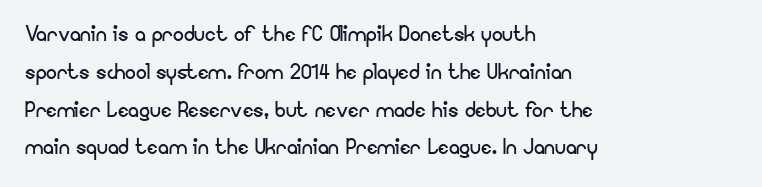
The image shows 27 px text type, upright; set left-aligned, normal line spacing (1.4x), normal letter spacing, not underlined.
